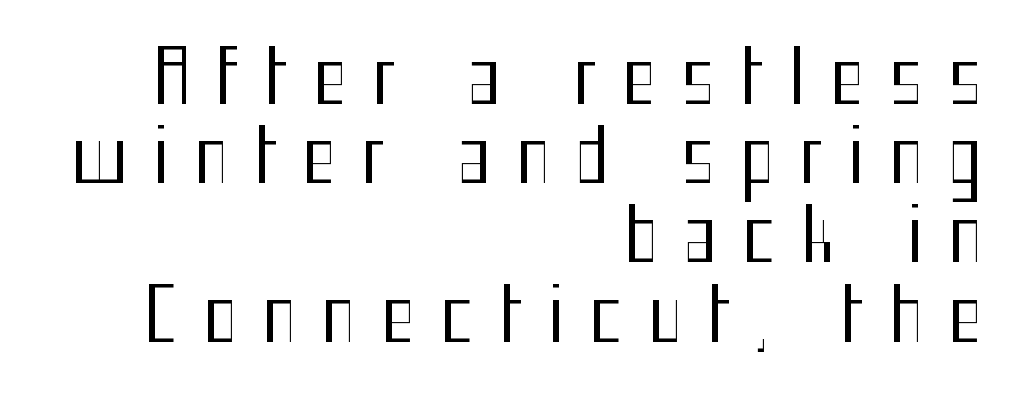
The image shows 74 px regular-weight, condensed sans-serif type, upright; set right-aligned, tight line spacing (1.07x), unusually wide letter spacing (+0.33 em), not underlined; medium stroke contrast and a medium x-height.
